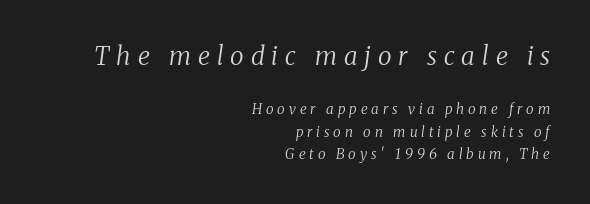
Q: Is the text bold? A: No.
Q: Is the text italic (slanted)? A: Yes, it leans right by about 8 degrees.
Q: Is the text underlined? A: No.
Q: How is the paragraph aligned? A: Right-aligned.
Q: Is the spacing between letters normal or unusually wide? A: Unusually wide.
Q: Is the spacing between lines tight, normal or loose? A: Normal.
Q: Which block of text is set in a larger size, the first (top) or the second (bottom)? A: The first (top) one.
